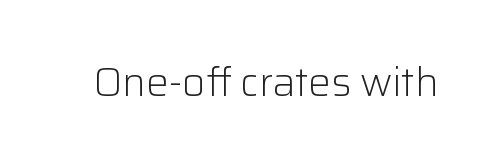
The image shows 40 px light sans-serif type, upright; set normal letter spacing, not underlined; low stroke contrast and a medium x-height.
